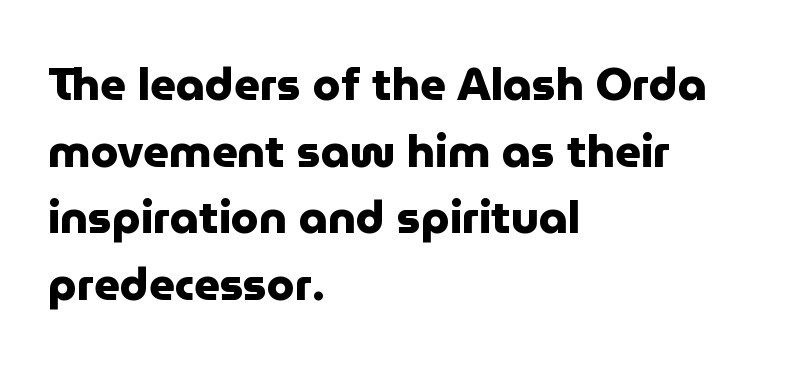
The image shows 45 px heavy sans-serif type, upright; set left-aligned, normal line spacing (1.48x), normal letter spacing, not underlined; low stroke contrast and a medium x-height.
